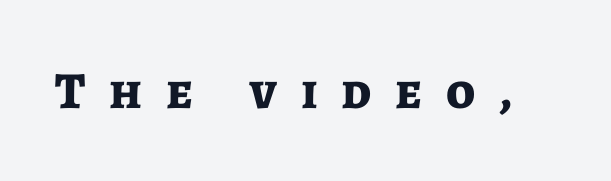
{"serif": "no", "italic": "no", "bold": "yes", "weight": "bold", "width": "normal", "stroke_contrast": "low", "x_height": "medium", "monospaced": "no", "underline": "no", "letter_spacing": "wide", "letter_spacing_em": 0.46, "glyph_px": 52}
